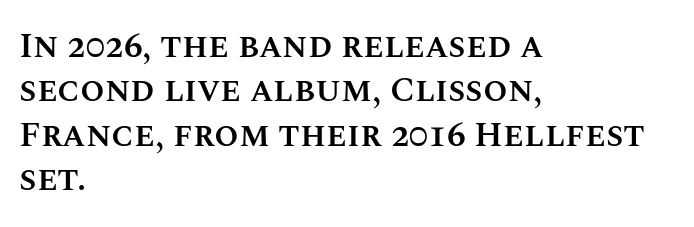
Clear beneath every line of the passage. Stems and bowls a touch heavier than normal — semibold. Casual observation: everything's shoved over to the left. Do the letters lean? They stand straight. Short note: letters normally spaced. Spacing verdict: proportional, widths tailored to each character.
